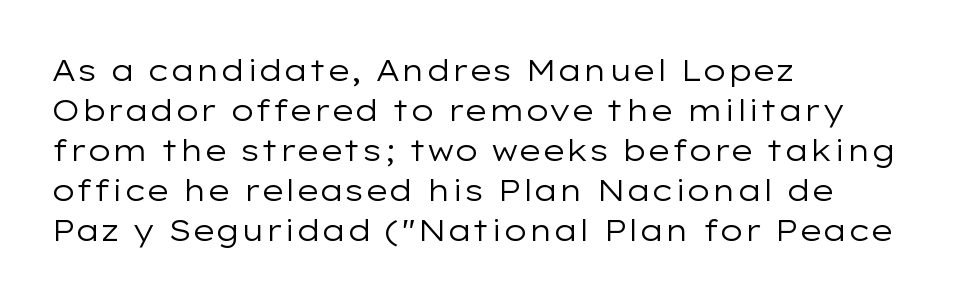
Honestly, the letter spacing is just normal — you wouldn't notice it. Heaviness? Minimal to ordinary, like unemphasized prose. Baseline-to-baseline distance is the conventional proportion of letter height. This sample uses a sans-serif face.
